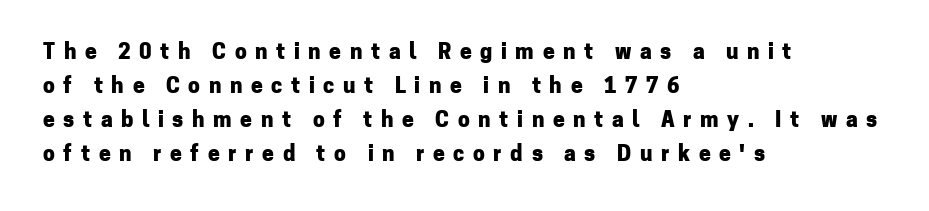
{"italic": "no", "bold": "yes", "underline": "no", "align": "left", "line_spacing": "normal", "line_spacing_ratio": 1.62, "letter_spacing": "wide", "letter_spacing_em": 0.41, "glyph_px": 21}
